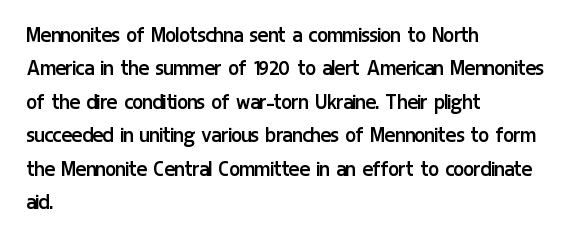
The image shows 25 px text type, upright; set left-aligned, normal line spacing (1.34x), normal letter spacing, not underlined.
